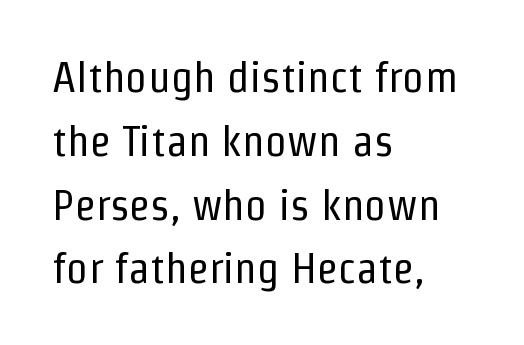
Q: Is the text bold? A: No.
Q: Is the text italic (slanted)? A: No, it is upright.
Q: Is the typeface a serif or a sans-serif typeface? A: Sans-serif.
Q: Is the text underlined? A: No.
Q: How is the paragraph aligned? A: Left-aligned.
Q: Is the spacing between letters normal or unusually wide? A: Normal.
Q: Is the spacing between lines tight, normal or loose? A: Normal.
Q: Width (condensed, normal, or wide)? A: Condensed.
Q: Stroke contrast? A: Low.
Q: x-height? A: Medium.
Q: Monospaced? A: No.
